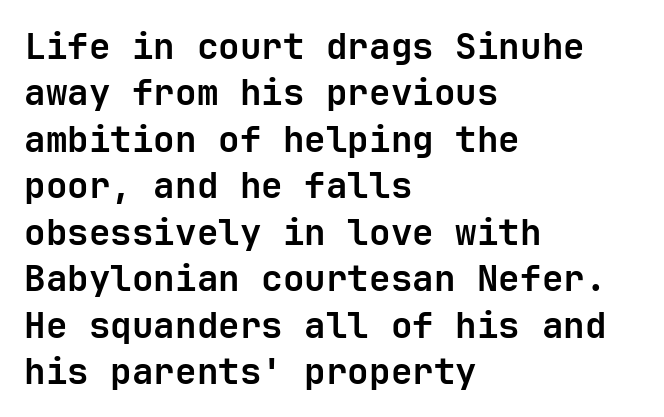
The image shows 36 px semibold sans-serif type, upright; set left-aligned, normal line spacing (1.29x), normal letter spacing, not underlined; low stroke contrast and a medium x-height.
